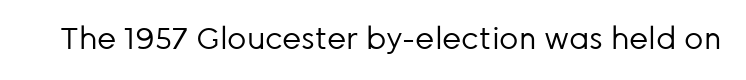
Q: Is the text bold? A: No.
Q: Is the text italic (slanted)? A: No, it is upright.
Q: Is the typeface a serif or a sans-serif typeface? A: Sans-serif.
Q: Is the text underlined? A: No.
Q: Is the spacing between letters normal or unusually wide? A: Normal.
Q: Width (condensed, normal, or wide)? A: Normal.
Q: Stroke contrast? A: Low.
Q: x-height? A: Medium.
Q: Monospaced? A: No.
